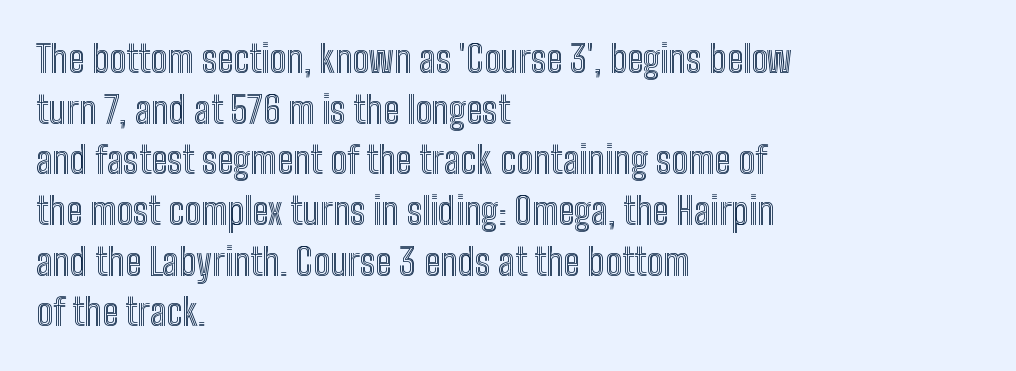
{"italic": "no", "width": "condensed", "x_height": "medium", "monospaced": "no", "underline": "no", "align": "left", "line_spacing": "normal", "line_spacing_ratio": 1.37, "letter_spacing": "normal", "letter_spacing_em": 0.0, "glyph_px": 37}
